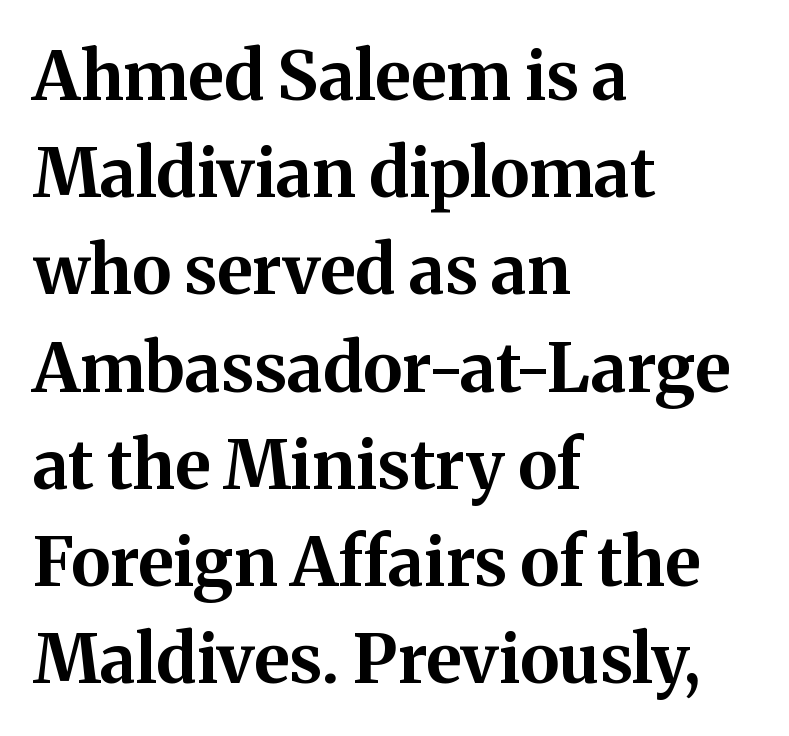
Q: Is the text bold? A: Yes.
Q: Is the text italic (slanted)? A: No, it is upright.
Q: Is the typeface a serif or a sans-serif typeface? A: Serif.
Q: Is the text underlined? A: No.
Q: How is the paragraph aligned? A: Left-aligned.
Q: Is the spacing between letters normal or unusually wide? A: Normal.
Q: Is the spacing between lines tight, normal or loose? A: Normal.
Q: Width (condensed, normal, or wide)? A: Normal.
Q: Stroke contrast? A: Medium.
Q: x-height? A: Medium.
Q: Monospaced? A: No.
